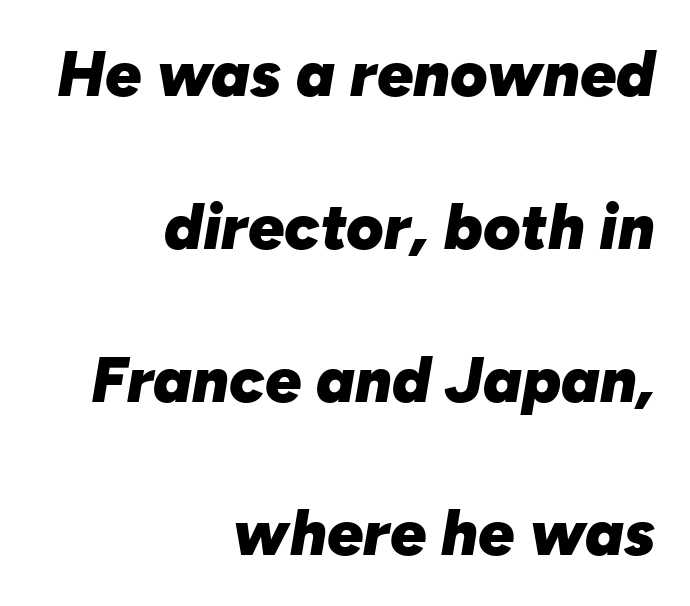
{"italic": "yes", "lean": "right", "slant_degrees": 10, "bold": "yes", "weight": "heavy", "width": "normal", "stroke_contrast": "low", "x_height": "medium", "monospaced": "no", "underline": "no", "align": "right", "line_spacing": "loose", "line_spacing_ratio": 2.39, "letter_spacing": "normal", "letter_spacing_em": 0.0, "glyph_px": 64}
